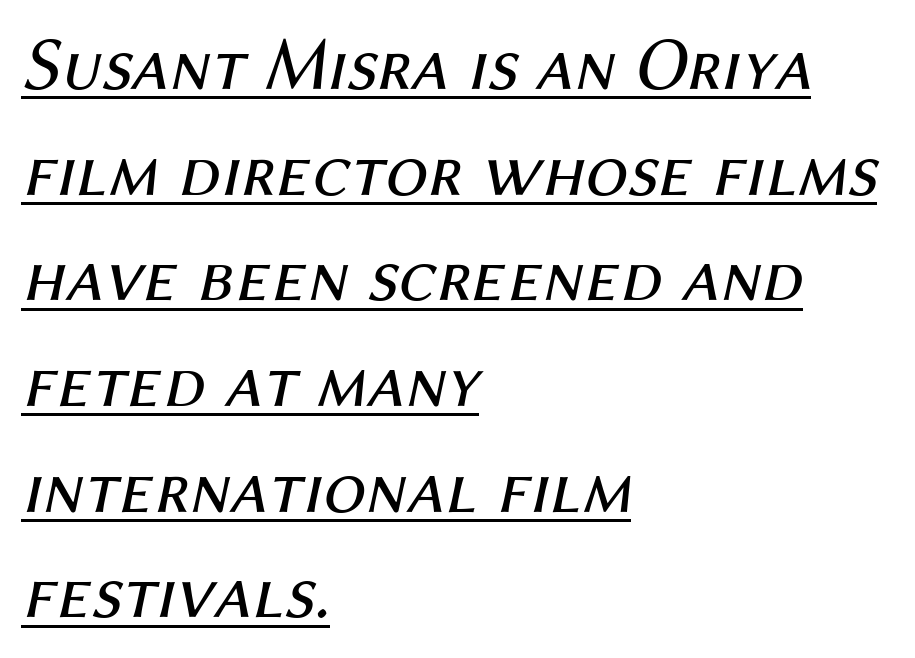
{"italic": "yes", "lean": "right", "slant_degrees": 12, "bold": "no", "weight": "regular", "width": "normal", "stroke_contrast": "medium", "x_height": "medium", "monospaced": "no", "underline": "yes", "align": "left", "line_spacing": "normal", "line_spacing_ratio": 1.39, "letter_spacing": "normal", "letter_spacing_em": 0.0, "glyph_px": 76}
